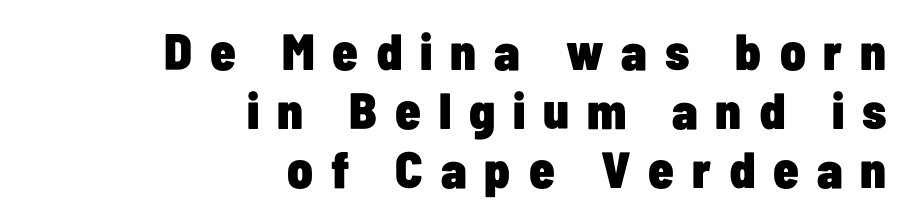
{"serif": "no", "italic": "no", "bold": "yes", "weight": "heavy", "width": "condensed", "stroke_contrast": "low", "x_height": "medium", "monospaced": "no", "underline": "no", "align": "right", "line_spacing_ratio": 1.16, "letter_spacing": "wide", "letter_spacing_em": 0.35, "glyph_px": 51}
